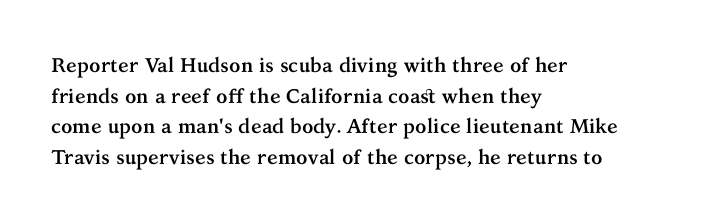
The image shows 20 px bold type, upright; set left-aligned, normal line spacing (1.53x), normal letter spacing, not underlined.
